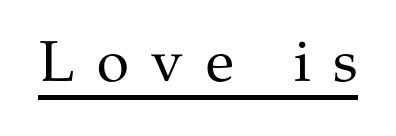
The strokes are not fattened; the text isn't bold. The horizontal fit of the characters is loose and conspicuously gappy. The string is rendered with underlining switched on. Here the designer chose a conventional face with non-uniform glyph widths.
